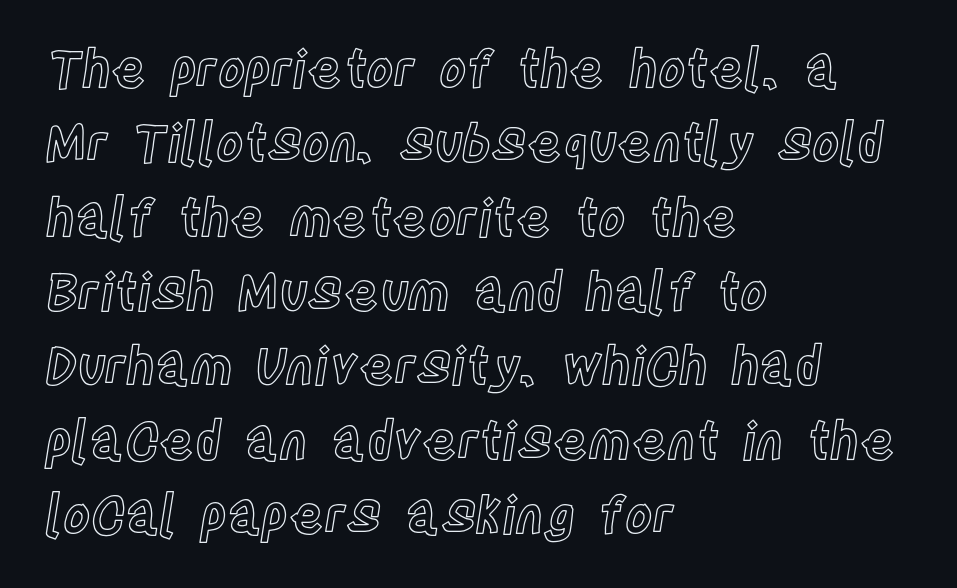
{"width": "condensed", "x_height": "large", "monospaced": "no", "underline": "no", "align": "left", "line_spacing": "normal", "line_spacing_ratio": 1.43, "letter_spacing": "normal", "letter_spacing_em": 0.0, "glyph_px": 52}
